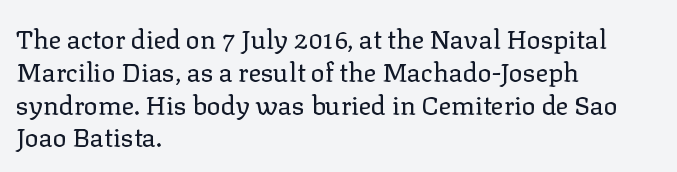
{"italic": "no", "bold": "no", "underline": "no", "align": "left", "line_spacing": "normal", "line_spacing_ratio": 1.26, "letter_spacing": "normal", "letter_spacing_em": 0.0, "glyph_px": 26}
